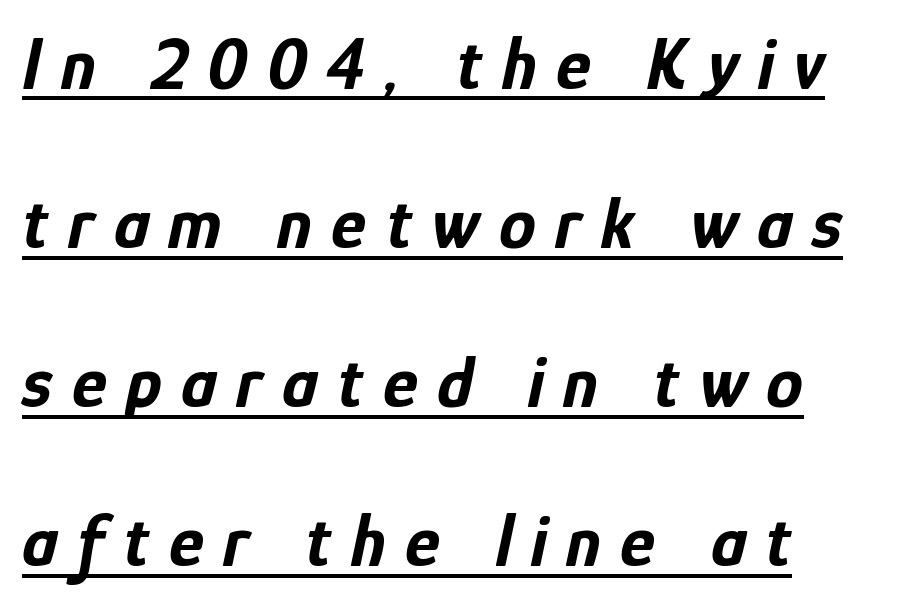
The image shows 74 px bold, condensed type, italic (leaning right); set left-aligned, loose line spacing (2.15x), unusually wide letter spacing (+0.26 em), underlined; low stroke contrast and a medium x-height.
